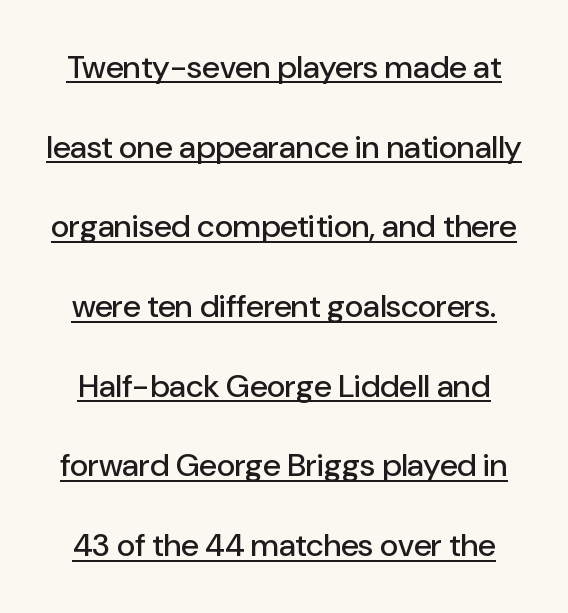
The typeface chosen for these lines omits serifs. The face used here appears with an underline applied. Does the lettering tilt? It doesn't — this is upright. Is the letter spacing exaggerated? No — it looks like the ordinary default.
